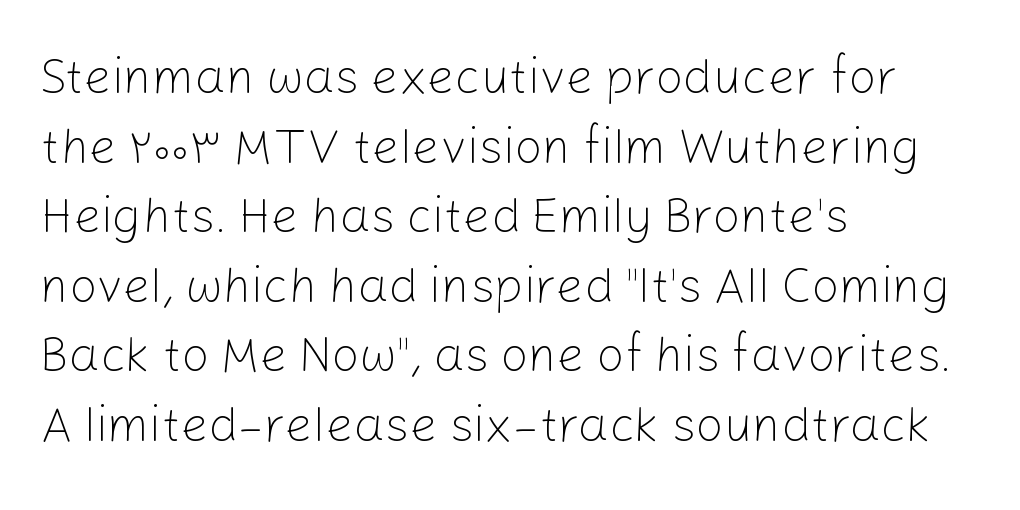
Q: Is the text bold? A: No.
Q: Is the text italic (slanted)? A: No, it is upright.
Q: Is the typeface a serif or a sans-serif typeface? A: Sans-serif.
Q: Is the text underlined? A: No.
Q: How is the paragraph aligned? A: Left-aligned.
Q: Is the spacing between letters normal or unusually wide? A: Normal.
Q: Is the spacing between lines tight, normal or loose? A: Normal.
Q: Width (condensed, normal, or wide)? A: Normal.
Q: Stroke contrast? A: Low.
Q: x-height? A: Medium.
Q: Monospaced? A: No.
